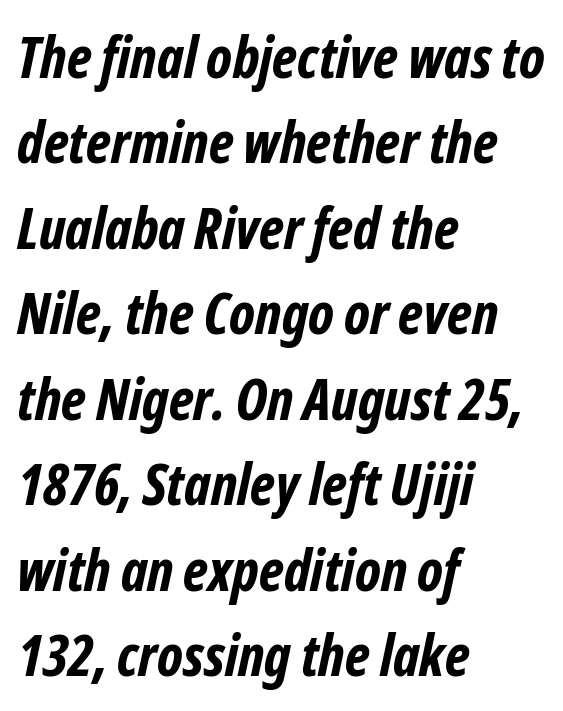
The image shows 57 px bold, condensed sans-serif type; set left-aligned, normal line spacing (1.5x), normal letter spacing, not underlined; low stroke contrast and a medium x-height.
